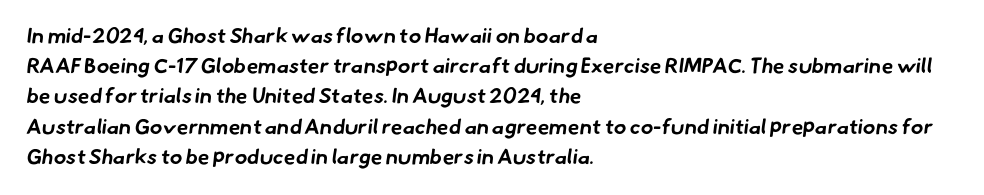
{"bold": "yes", "underline": "no", "align": "left", "line_spacing": "normal", "line_spacing_ratio": 1.44, "letter_spacing": "normal", "letter_spacing_em": 0.0, "glyph_px": 21}
